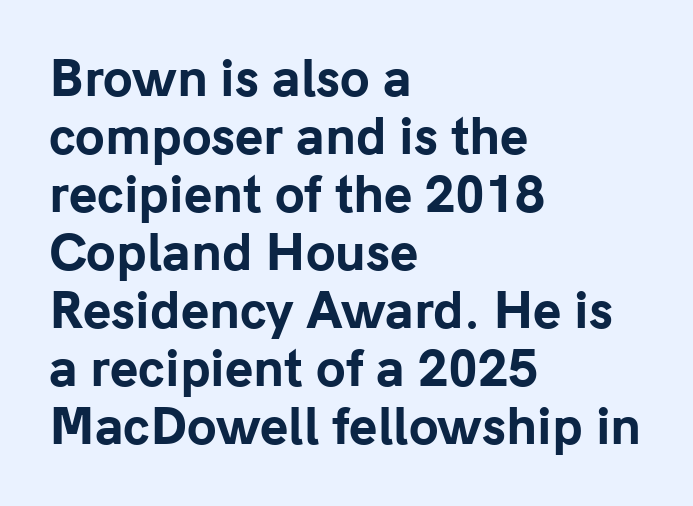
The image shows 48 px bold sans-serif type, upright; set left-aligned, line spacing 1.21x, normal letter spacing, not underlined; low stroke contrast and a medium x-height.
